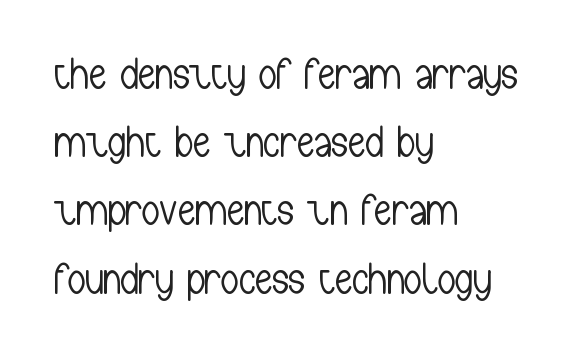
This sample keeps an unexceptional amount of space between lines. The letters advance in unequal steps, a hallmark of proportional type. This sample uses plain, unmodified letter spacing. No chunkiness to these letters — they're not bold.
